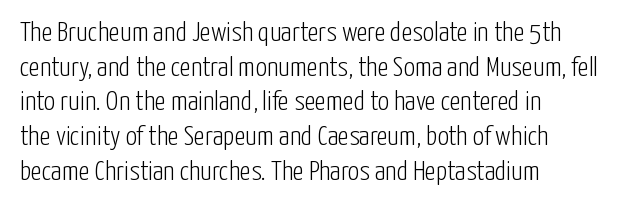
The image shows 28 px light, condensed sans-serif type, upright; set left-aligned, line spacing 1.24x, normal letter spacing, not underlined; low stroke contrast and a medium x-height.
